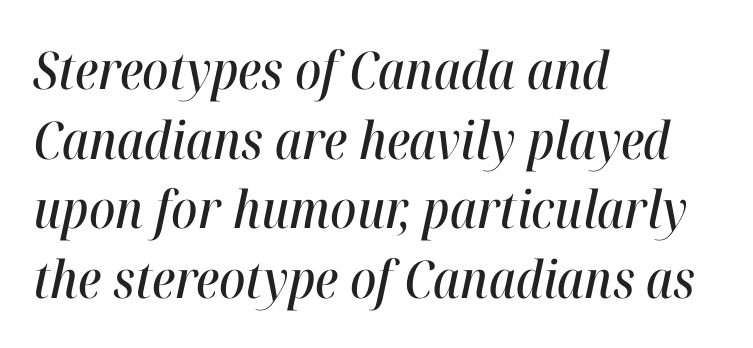
{"italic": "yes", "lean": "right", "slant_degrees": 12, "width": "condensed", "stroke_contrast": "high", "x_height": "medium", "monospaced": "no", "underline": "no", "align": "left", "line_spacing": "normal", "line_spacing_ratio": 1.34, "letter_spacing": "normal", "letter_spacing_em": 0.0, "glyph_px": 52}
